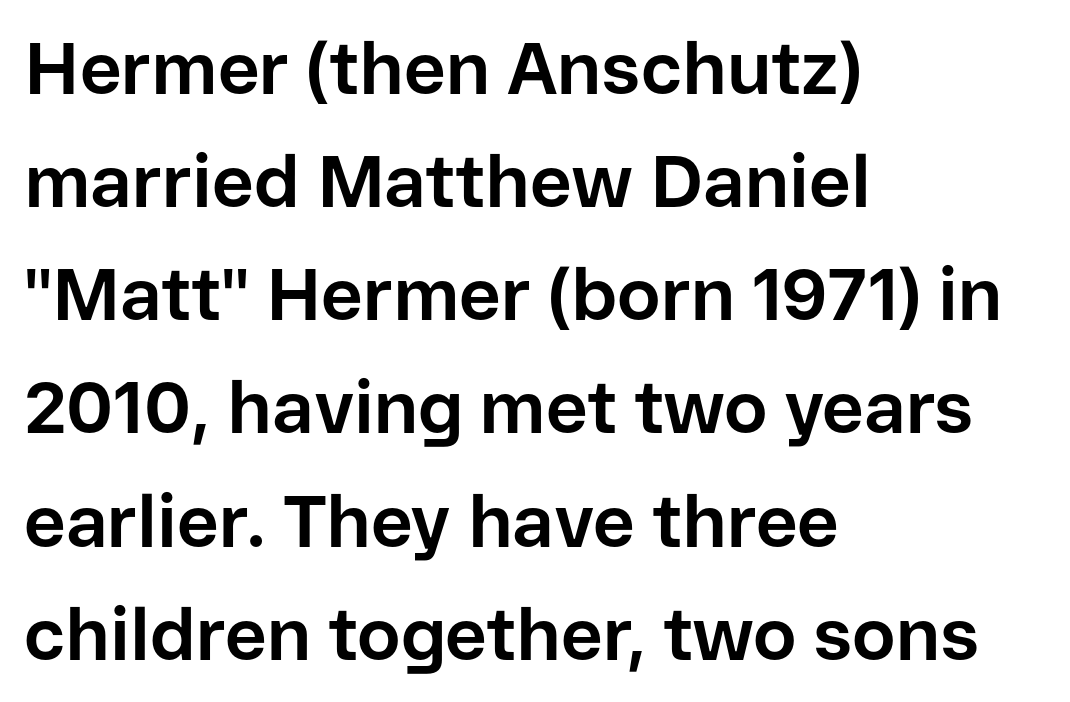
{"serif": "no", "italic": "no", "bold": "yes", "weight": "bold", "width": "normal", "stroke_contrast": "low", "x_height": "medium", "monospaced": "no", "underline": "no", "align": "left", "line_spacing": "normal", "line_spacing_ratio": 1.55, "letter_spacing": "normal", "letter_spacing_em": 0.0, "glyph_px": 73}
